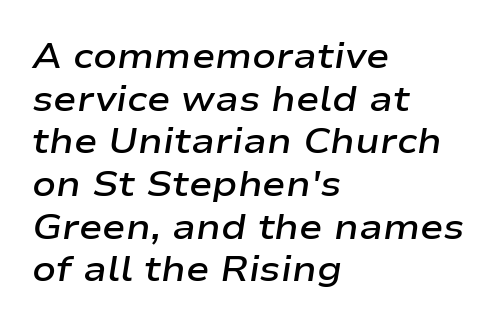
This sample has the flowing, uneven cadence of proportional lettering. The horizontal fit of the characters is conventional and even. The passage shown is not underscored anywhere. Alignment: flush left.
